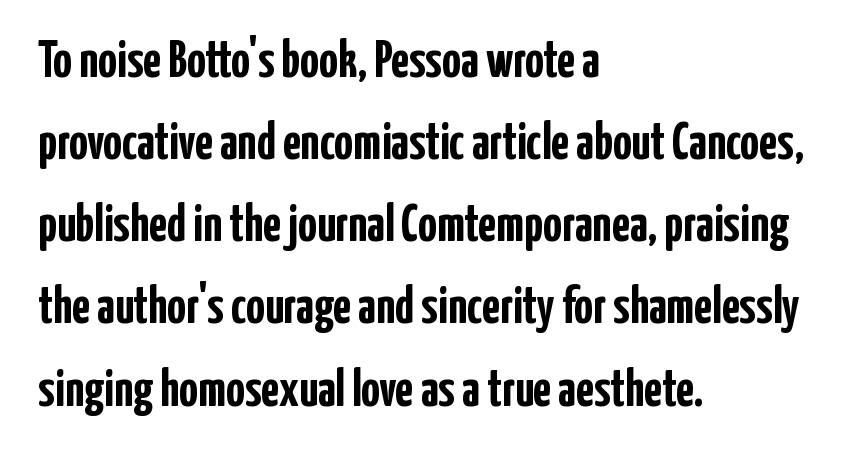
Q: Is the text bold? A: Yes.
Q: Is the text italic (slanted)? A: No, it is upright.
Q: Is the typeface a serif or a sans-serif typeface? A: Sans-serif.
Q: Is the text underlined? A: No.
Q: How is the paragraph aligned? A: Left-aligned.
Q: Is the spacing between letters normal or unusually wide? A: Normal.
Q: Is the spacing between lines tight, normal or loose? A: Normal.
Q: Width (condensed, normal, or wide)? A: Condensed.
Q: Stroke contrast? A: Low.
Q: x-height? A: Medium.
Q: Monospaced? A: No.
